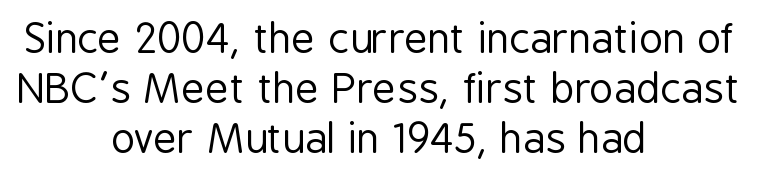
The image shows 41 px regular-weight, condensed sans-serif type, upright; set centered, line spacing 1.22x, normal letter spacing, not underlined; low stroke contrast and a medium x-height.
